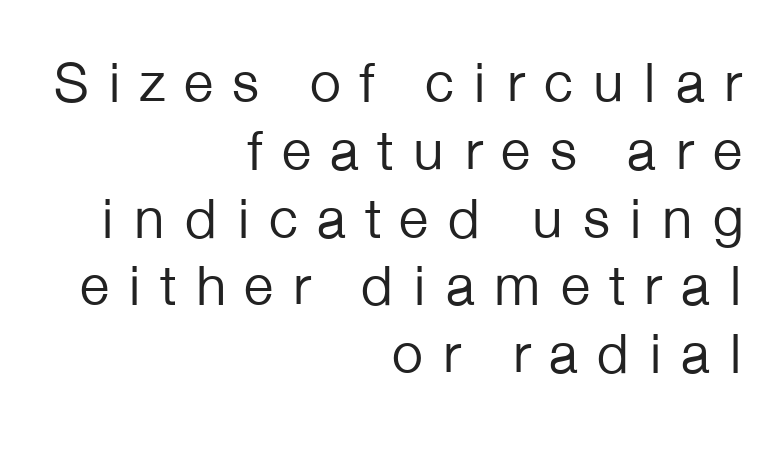
Q: Is the text bold? A: No.
Q: Is the text italic (slanted)? A: No, it is upright.
Q: Is the typeface a serif or a sans-serif typeface? A: Sans-serif.
Q: Is the text underlined? A: No.
Q: How is the paragraph aligned? A: Right-aligned.
Q: Is the spacing between letters normal or unusually wide? A: Unusually wide.
Q: Width (condensed, normal, or wide)? A: Normal.
Q: Stroke contrast? A: Low.
Q: x-height? A: Medium.
Q: Monospaced? A: No.
